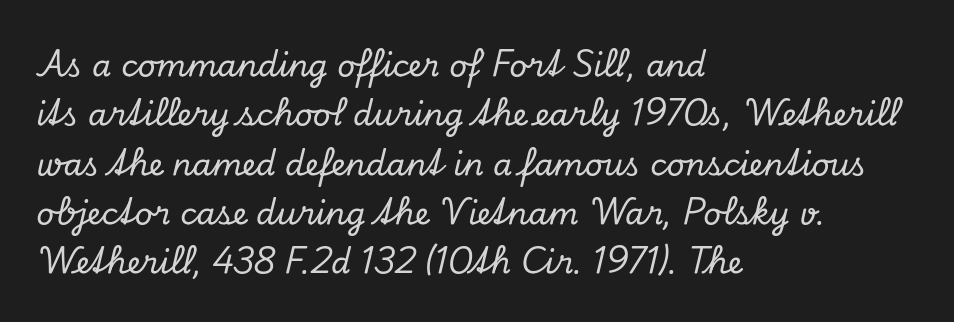
The image shows 31 px serif type, italic (leaning right); set left-aligned, normal line spacing (1.59x), normal letter spacing, not underlined; low stroke contrast and a small x-height.
